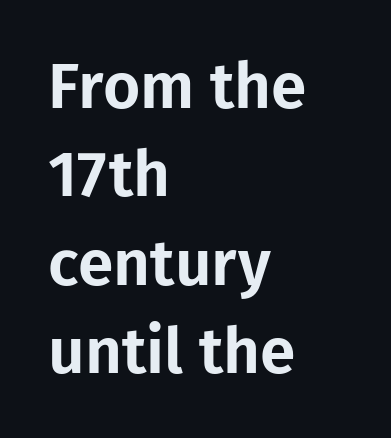
Tracking value appears to be zero — textbook default spacing. Has an underline been added? It has not. These lines were composed using upright roman letters. The compositor pushed each line to the left boundary.
